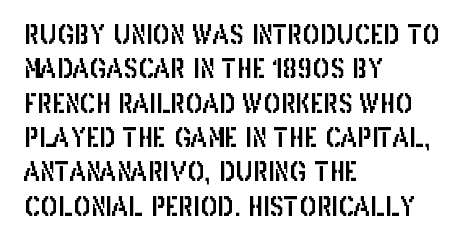
Here the glyphs are tracked normally, forming tight word shapes. Notice how the passage keeps a crisp vertical edge on the left only. A normal amount of white space separates one row of letters from the next. The string is rendered with underlining switched off.
